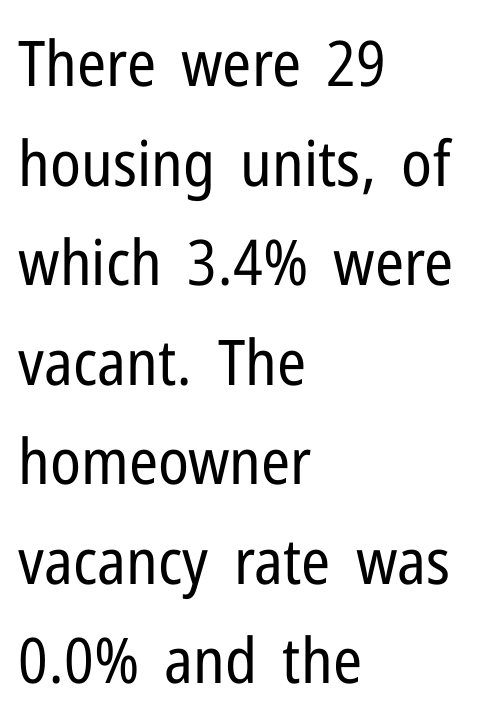
{"serif": "no", "italic": "no", "bold": "no", "weight": "regular", "width": "condensed", "stroke_contrast": "low", "x_height": "medium", "monospaced": "no", "underline": "no", "align": "left", "line_spacing": "normal", "line_spacing_ratio": 1.58, "letter_spacing": "normal", "letter_spacing_em": 0.0, "glyph_px": 63}
